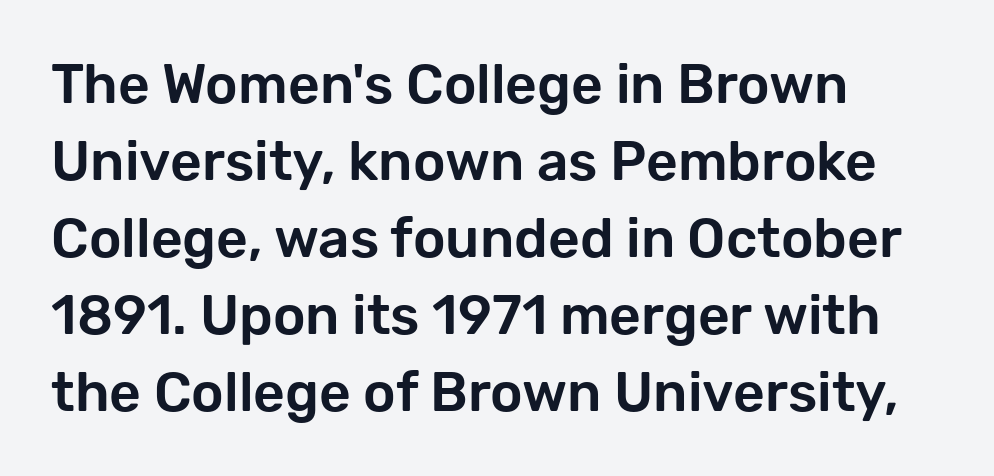
What's the leading like? Ordinary, nothing unusual. The letters advance in unequal steps, a hallmark of proportional type. The characters display no serif detailing; their extremities are plain. It's the straight-up-and-down kind of type. Glance below the letters and you will spot only blank space.
